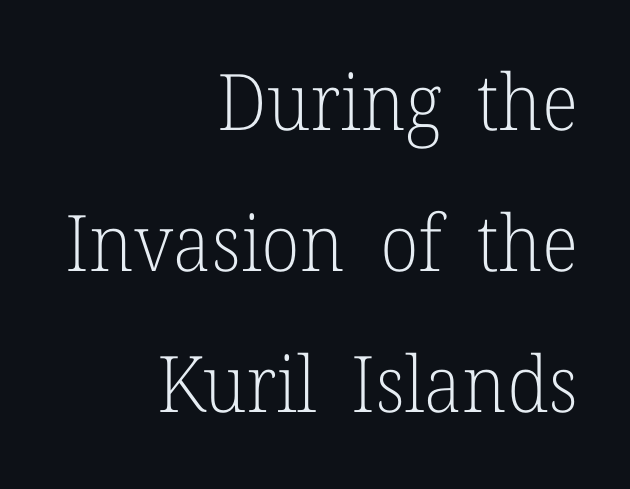
Q: Is the text bold? A: No.
Q: Is the text italic (slanted)? A: No, it is upright.
Q: Is the typeface a serif or a sans-serif typeface? A: Serif.
Q: Is the text underlined? A: No.
Q: How is the paragraph aligned? A: Right-aligned.
Q: Is the spacing between letters normal or unusually wide? A: Normal.
Q: Width (condensed, normal, or wide)? A: Normal.
Q: Stroke contrast? A: Low.
Q: x-height? A: Medium.
Q: Monospaced? A: No.
